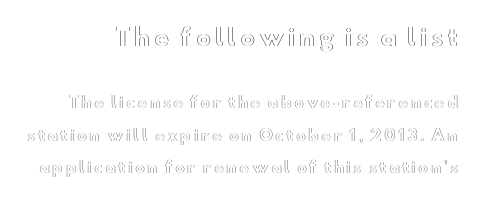
Q: Is the text italic (slanted)? A: No, it is upright.
Q: Is the text underlined? A: No.
Q: Is the spacing between lines tight, normal or loose? A: Loose.
Q: Which block of text is set in a larger size, the first (top) or the second (bottom)? A: The first (top) one.
